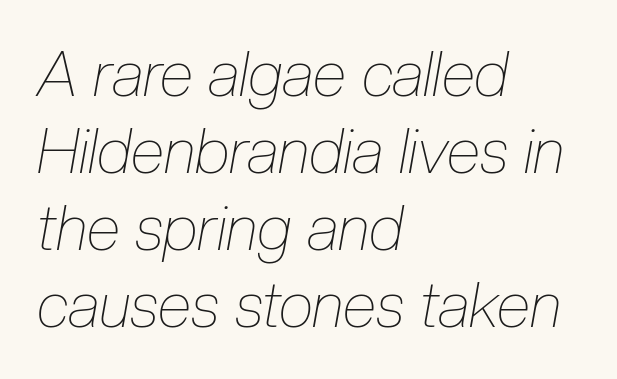
Q: Is the text bold? A: No.
Q: Is the text italic (slanted)? A: Yes, it leans right by about 10 degrees.
Q: Is the text underlined? A: No.
Q: How is the paragraph aligned? A: Left-aligned.
Q: Is the spacing between letters normal or unusually wide? A: Normal.
Q: Width (condensed, normal, or wide)? A: Condensed.
Q: Stroke contrast? A: Low.
Q: x-height? A: Medium.
Q: Monospaced? A: No.
